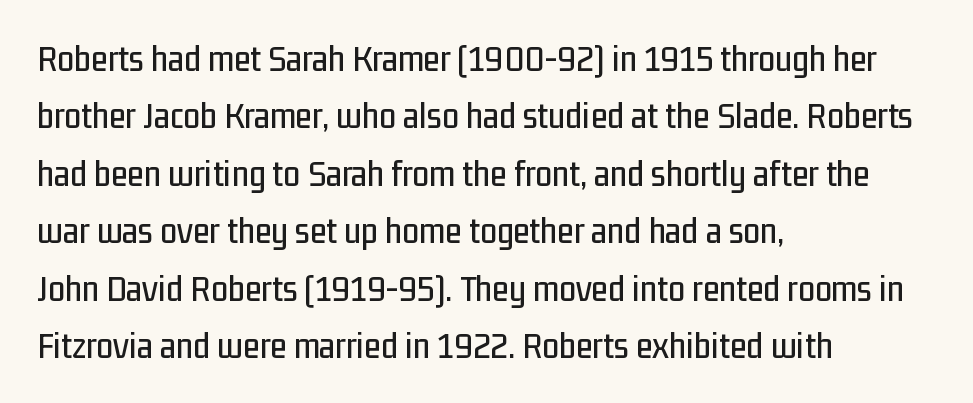
{"serif": "no", "italic": "no", "width": "condensed", "stroke_contrast": "low", "x_height": "medium", "monospaced": "no", "underline": "no", "align": "left", "line_spacing": "normal", "line_spacing_ratio": 1.51, "letter_spacing": "normal", "letter_spacing_em": 0.0, "glyph_px": 38}
